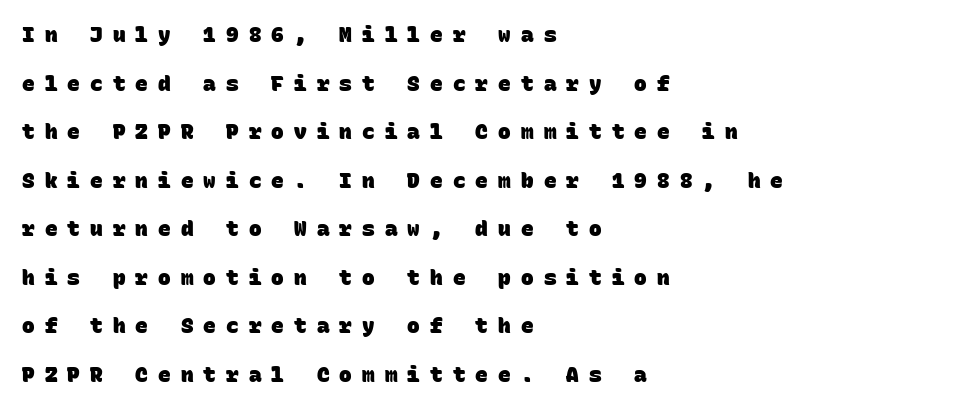
The image shows 21 px bold type; set left-aligned, loose line spacing (2.31x), unusually wide letter spacing (+0.48 em), not underlined.
